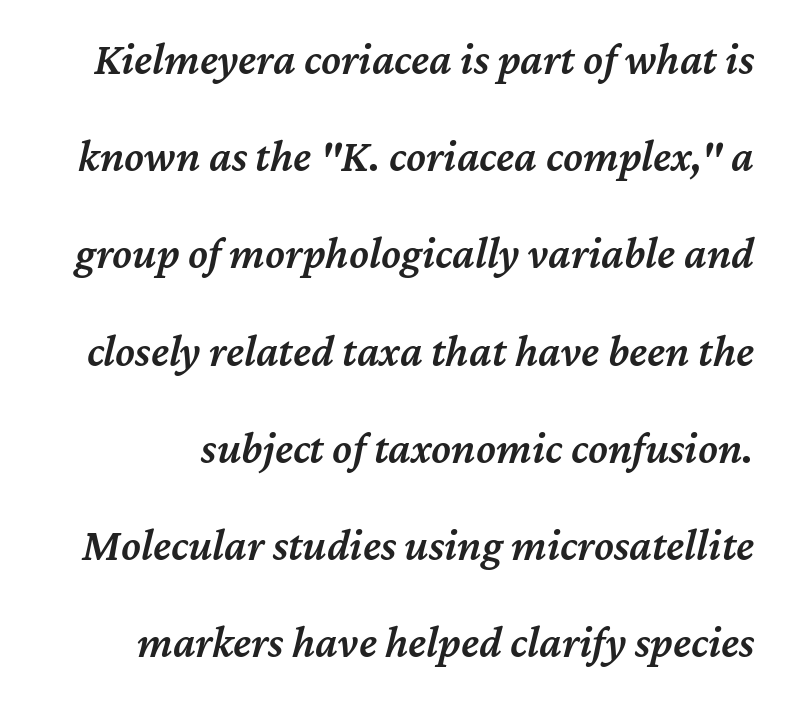
Q: Is the text bold? A: Semi-bold.
Q: Is the text italic (slanted)? A: Yes, it leans right by about 12 degrees.
Q: Is the text underlined? A: No.
Q: Is the spacing between letters normal or unusually wide? A: Normal.
Q: Is the spacing between lines tight, normal or loose? A: Loose.
Q: Width (condensed, normal, or wide)? A: Normal.
Q: Stroke contrast? A: Medium.
Q: x-height? A: Medium.
Q: Monospaced? A: No.
